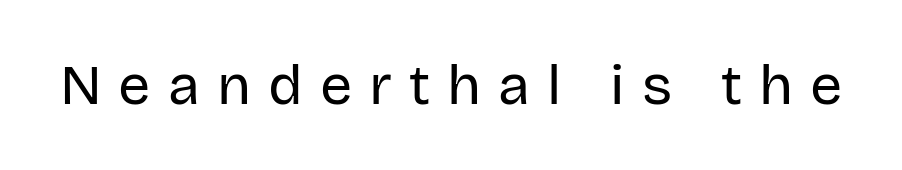
Q: Is the text bold? A: No.
Q: Is the text italic (slanted)? A: No, it is upright.
Q: Is the typeface a serif or a sans-serif typeface? A: Sans-serif.
Q: Is the text underlined? A: No.
Q: Is the spacing between letters normal or unusually wide? A: Unusually wide.
Q: Width (condensed, normal, or wide)? A: Normal.
Q: Stroke contrast? A: Low.
Q: x-height? A: Large.
Q: Monospaced? A: No.
